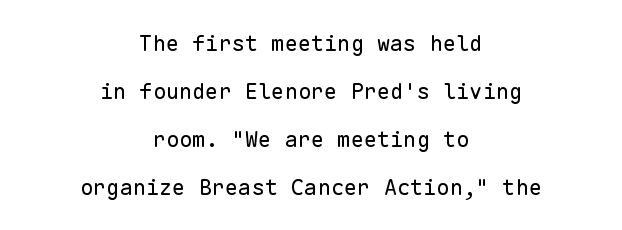
Q: Is the text bold? A: No.
Q: Is the text italic (slanted)? A: No, it is upright.
Q: Is the text underlined? A: No.
Q: How is the paragraph aligned? A: Centered.
Q: Is the spacing between letters normal or unusually wide? A: Normal.
Q: Is the spacing between lines tight, normal or loose? A: Loose.
